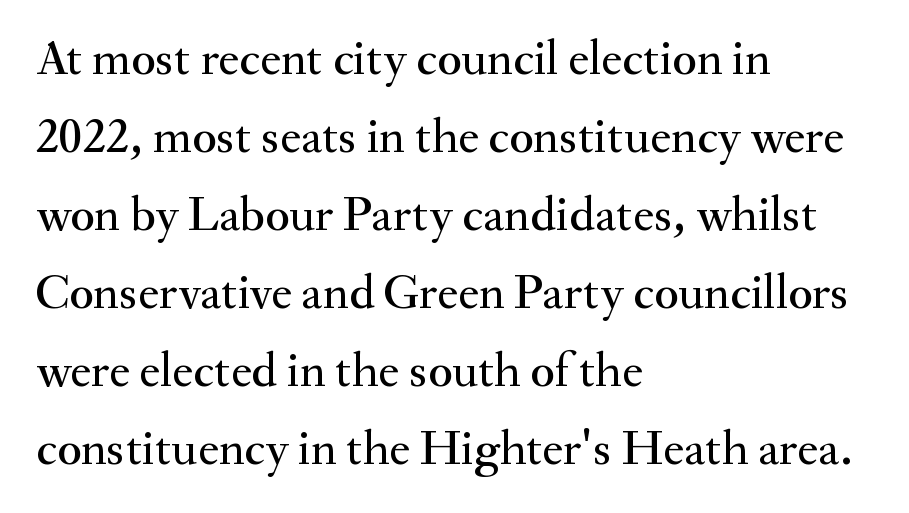
Q: Is the text italic (slanted)? A: No, it is upright.
Q: Is the typeface a serif or a sans-serif typeface? A: Serif.
Q: Is the text underlined? A: No.
Q: How is the paragraph aligned? A: Left-aligned.
Q: Is the spacing between letters normal or unusually wide? A: Normal.
Q: Is the spacing between lines tight, normal or loose? A: Normal.
Q: Width (condensed, normal, or wide)? A: Normal.
Q: Stroke contrast? A: Medium.
Q: x-height? A: Small.
Q: Monospaced? A: No.
